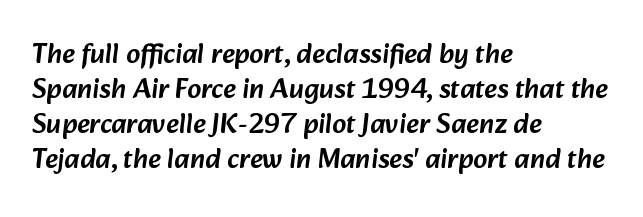
Q: Is the typeface a serif or a sans-serif typeface? A: Sans-serif.
Q: Is the text underlined? A: No.
Q: How is the paragraph aligned? A: Left-aligned.
Q: Is the spacing between letters normal or unusually wide? A: Normal.
Q: Is the spacing between lines tight, normal or loose? A: Normal.
Q: Width (condensed, normal, or wide)? A: Normal.
Q: Stroke contrast? A: Low.
Q: x-height? A: Medium.
Q: Monospaced? A: No.
